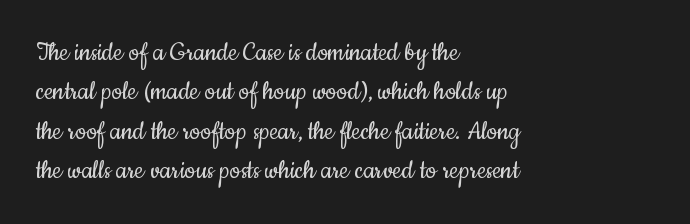
The baseline area is clear. Spacing between characters is what you'd get straight out of the box. Is the block centered? No — it sits flush against the left margin. The rows are spaced the way most documents space them.
